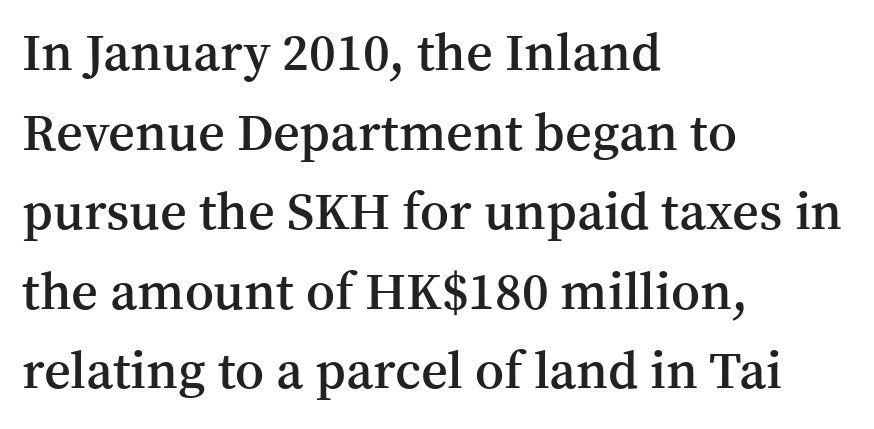
Q: Is the text bold? A: Semi-bold.
Q: Is the text italic (slanted)? A: No, it is upright.
Q: Is the typeface a serif or a sans-serif typeface? A: Serif.
Q: Is the text underlined? A: No.
Q: How is the paragraph aligned? A: Left-aligned.
Q: Is the spacing between letters normal or unusually wide? A: Normal.
Q: Is the spacing between lines tight, normal or loose? A: Normal.
Q: Width (condensed, normal, or wide)? A: Normal.
Q: Stroke contrast? A: Medium.
Q: x-height? A: Medium.
Q: Monospaced? A: No.
